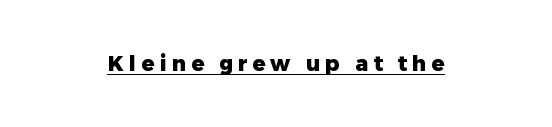
{"italic": "no", "bold": "yes", "underline": "yes", "align": "center", "letter_spacing": "wide", "letter_spacing_em": 0.25, "glyph_px": 21}
